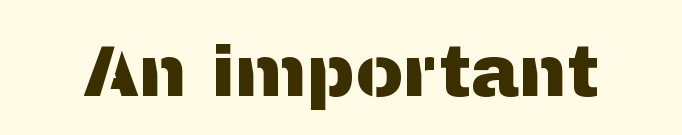
{"serif": "no", "italic": "no", "width": "normal", "stroke_contrast": "medium", "x_height": "medium", "monospaced": "no", "underline": "no", "letter_spacing": "normal", "letter_spacing_em": 0.0, "glyph_px": 72}
